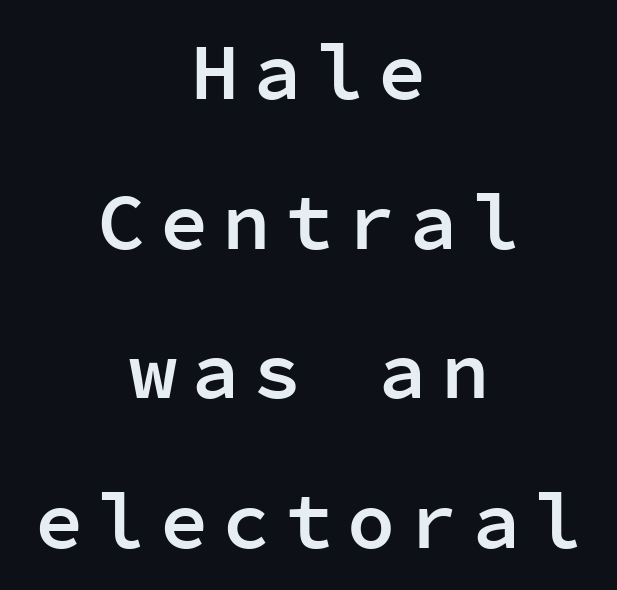
Is this a fixed-width face? Yes — each glyph sits in an identical cell. What weight is shown? A semibold, between regular and bold. Nothing sits at the stroke ends, so this counts as sans-serif. The letters stand upright; this is a roman face. Unmarked baselines from the first word to the last. Short and long lines alike share a common midpoint.
